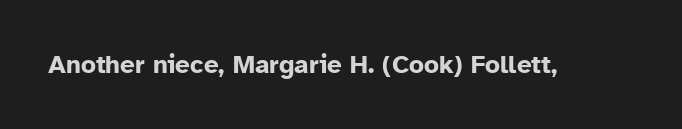
The image shows 26 px bold type, upright; set normal letter spacing, not underlined.
